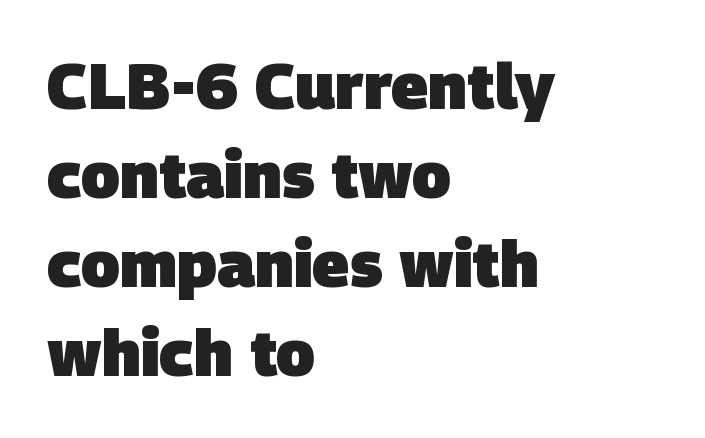
{"serif": "no", "bold": "yes", "weight": "heavy", "width": "normal", "stroke_contrast": "low", "x_height": "large", "monospaced": "no", "underline": "no", "align": "left", "line_spacing": "normal", "line_spacing_ratio": 1.39, "letter_spacing": "normal", "letter_spacing_em": 0.0, "glyph_px": 64}
